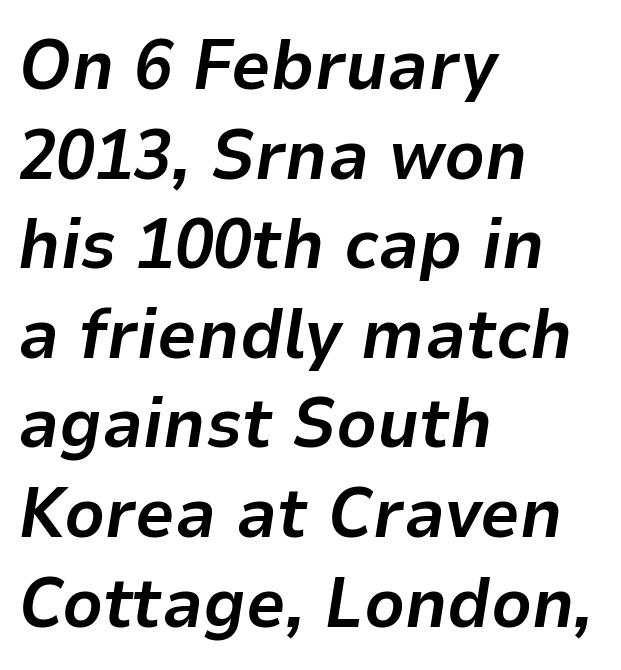
The image shows 70 px bold type, italic (leaning right); set left-aligned, normal line spacing (1.28x), normal letter spacing, not underlined; low stroke contrast and a medium x-height.
